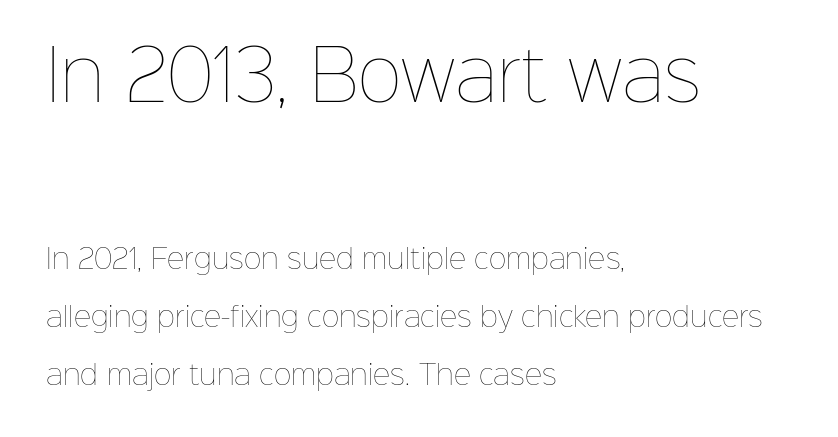
{"italic": "no", "bold": "no", "weight": "thin", "width": "normal", "stroke_contrast": "low", "x_height": "medium", "monospaced": "no", "underline": "no", "align": "left", "line_spacing": "loose", "line_spacing_ratio": 2.15, "letter_spacing": "normal", "letter_spacing_em": 0.0, "larger_block": "first", "size_ratio": 2.52, "glyph_px": 68}
